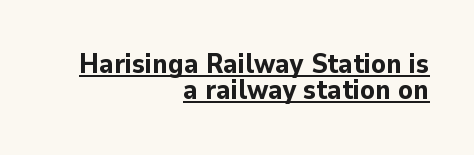
The image shows 27 px bold type, upright; set right-aligned, tight line spacing (0.97x), normal letter spacing, underlined.
